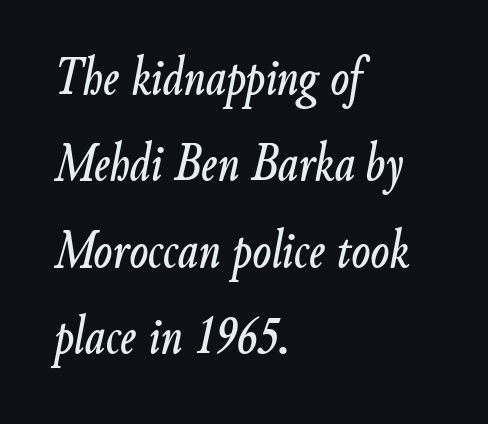
The image shows 55 px condensed type, italic (leaning right); set left-aligned, normal line spacing (1.57x), normal letter spacing, not underlined; low stroke contrast and a small x-height.
